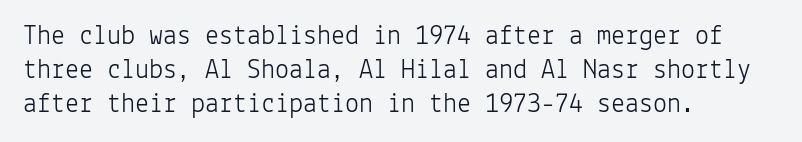
The image shows 28 px light sans-serif type, upright, monospaced; set left-aligned, line spacing 1.21x, normal letter spacing, not underlined; low stroke contrast and a medium x-height.
